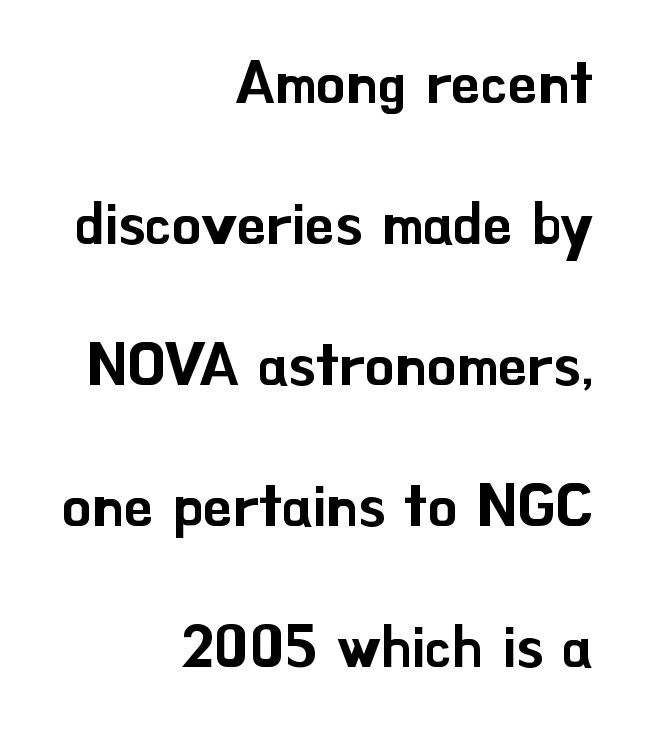
The image shows 58 px sans-serif type, upright; set right-aligned, loose line spacing (2.43x), normal letter spacing, not underlined; low stroke contrast and a small x-height.
